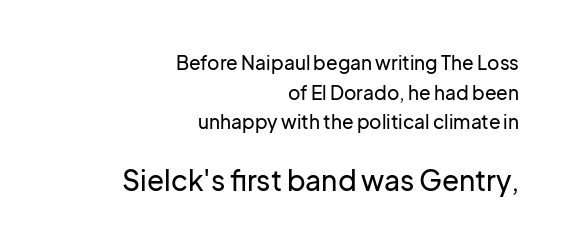
Look at the glyph heights: the lower group is clearly the bigger setting. Each new line begins a customary step beneath the previous one. Decoration check: the copy has no underline. No italicization has been applied; the sample stays upright.
